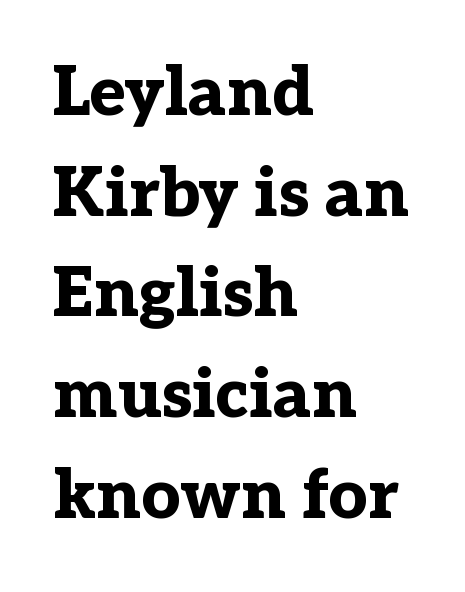
The image shows 68 px bold serif type, upright; set left-aligned, normal line spacing (1.48x), normal letter spacing, not underlined; low stroke contrast and a medium x-height.
